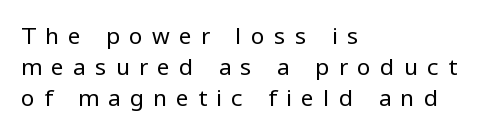
Words appear elongated and porous because spacing is wide. Compared with a typical body face, this is equally light or lighter still. The setting favours the left margin, as ordinary paragraphs usually do. Nobody drew a line under any word here. Vertical spacing — default.
